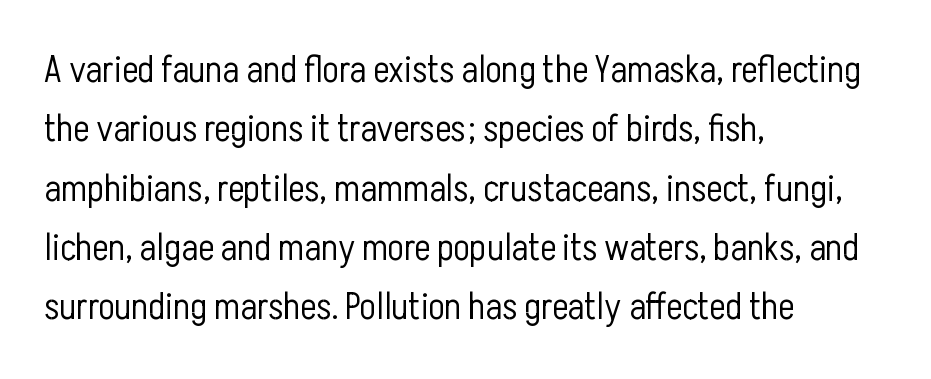
The image shows 38 px light, condensed sans-serif type, upright; set left-aligned, normal line spacing (1.56x), normal letter spacing, not underlined; low stroke contrast and a medium x-height.
